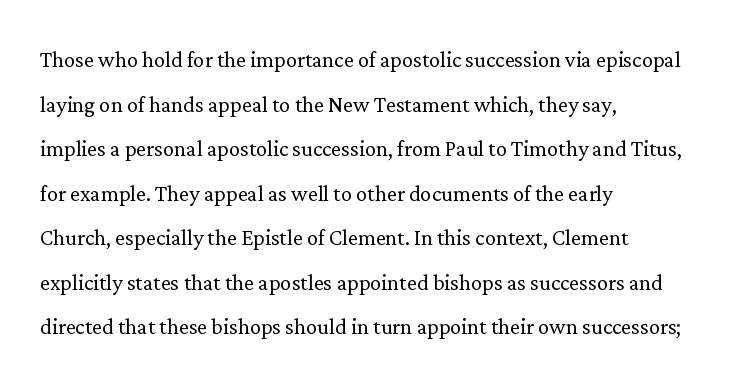
The image shows 28 px light serif type, upright; set left-aligned, normal line spacing (1.59x), normal letter spacing, not underlined; low stroke contrast and a medium x-height.
